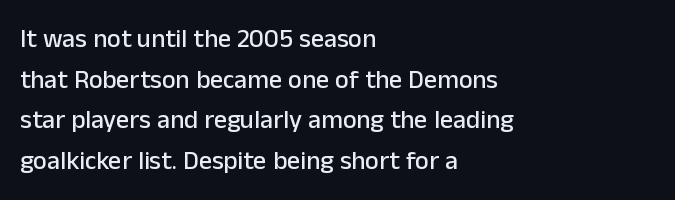
This rendering features lettering with no underline. How are the letters spaced? Ordinarily, with no added tracking. The setting favours the left margin, as ordinary paragraphs usually do. Does the lettering tilt? It doesn't — this is upright. Summary of vertical rhythm: regular, with standard interline spacing.
